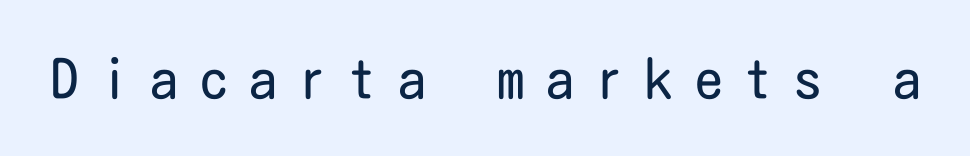
Q: Is the text bold? A: No.
Q: Is the text italic (slanted)? A: No, it is upright.
Q: Is the typeface a serif or a sans-serif typeface? A: Sans-serif.
Q: Is the text underlined? A: No.
Q: Is the spacing between letters normal or unusually wide? A: Unusually wide.
Q: Width (condensed, normal, or wide)? A: Condensed.
Q: Stroke contrast? A: Low.
Q: x-height? A: Medium.
